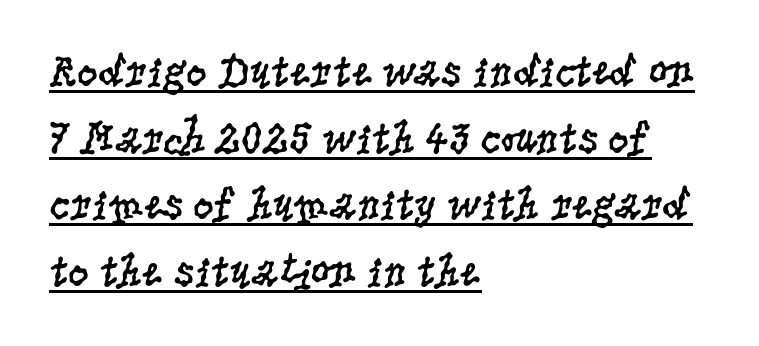
{"serif": "yes", "bold": "no", "weight": "regular", "width": "condensed", "stroke_contrast": "low", "x_height": "large", "monospaced": "no", "underline": "yes", "align": "left", "line_spacing": "normal", "line_spacing_ratio": 1.45, "letter_spacing": "normal", "letter_spacing_em": 0.0, "glyph_px": 46}
